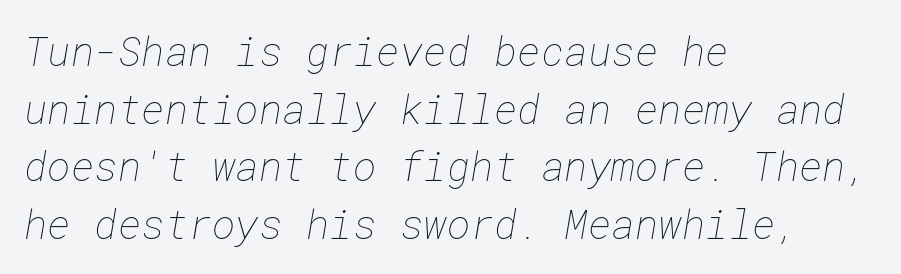
The image shows 40 px thin type; set left-aligned, normal line spacing (1.44x), normal letter spacing, not underlined; low stroke contrast and a medium x-height.
